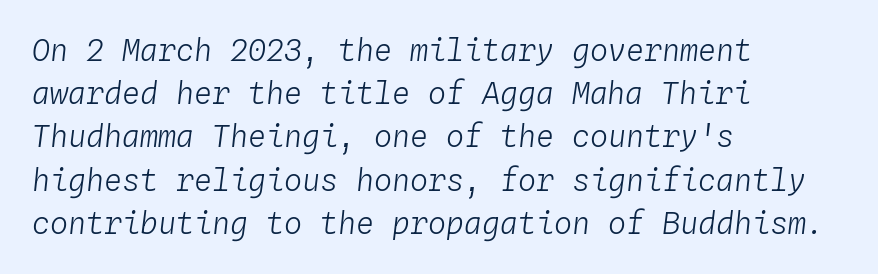
Q: Is the text bold? A: No.
Q: Is the text italic (slanted)? A: Yes, it leans right by about 4 degrees.
Q: Is the text underlined? A: No.
Q: How is the paragraph aligned? A: Left-aligned.
Q: Is the spacing between letters normal or unusually wide? A: Normal.
Q: Is the spacing between lines tight, normal or loose? A: Normal.
Q: Width (condensed, normal, or wide)? A: Normal.
Q: Stroke contrast? A: Low.
Q: x-height? A: Medium.
Q: Monospaced? A: Yes.
